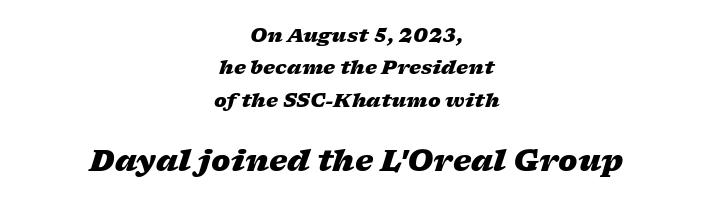
{"italic": "yes", "lean": "right", "slant_degrees": 17, "bold": "yes", "weight": "heavy", "width": "wide", "stroke_contrast": "low", "x_height": "medium", "monospaced": "no", "underline": "no", "align": "center", "line_spacing_ratio": 1.71, "letter_spacing": "normal", "letter_spacing_em": 0.0, "larger_block": "second", "size_ratio": 1.53, "glyph_px": 29}
